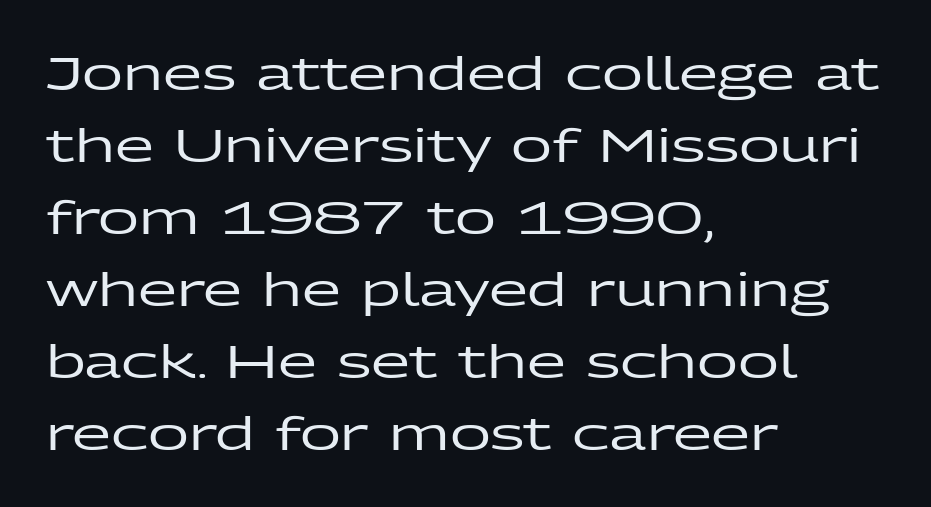
Q: Is the text italic (slanted)? A: No, it is upright.
Q: Is the typeface a serif or a sans-serif typeface? A: Sans-serif.
Q: Is the text underlined? A: No.
Q: How is the paragraph aligned? A: Left-aligned.
Q: Is the spacing between letters normal or unusually wide? A: Normal.
Q: Is the spacing between lines tight, normal or loose? A: Normal.
Q: Width (condensed, normal, or wide)? A: Wide.
Q: Stroke contrast? A: Low.
Q: x-height? A: Medium.
Q: Monospaced? A: No.
